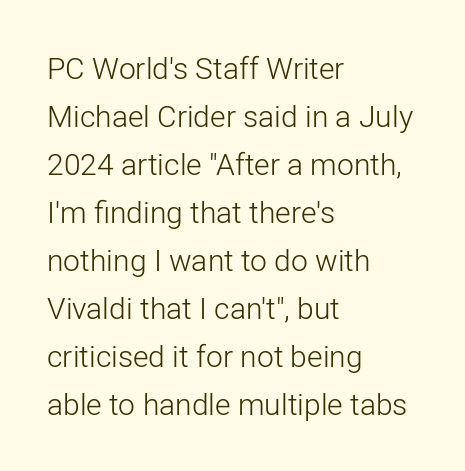
The image shows 30 px light sans-serif type, upright; set left-aligned, normal line spacing (1.6x), normal letter spacing, not underlined; low stroke contrast and a medium x-height.
